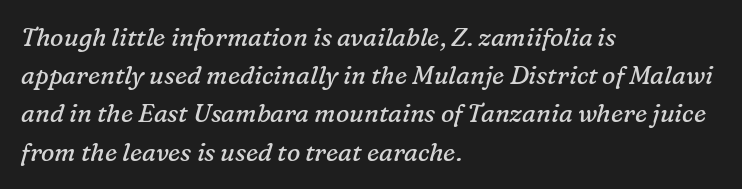
The image shows 25 px text type, italic (leaning right); set left-aligned, normal line spacing (1.53x), normal letter spacing, not underlined.
